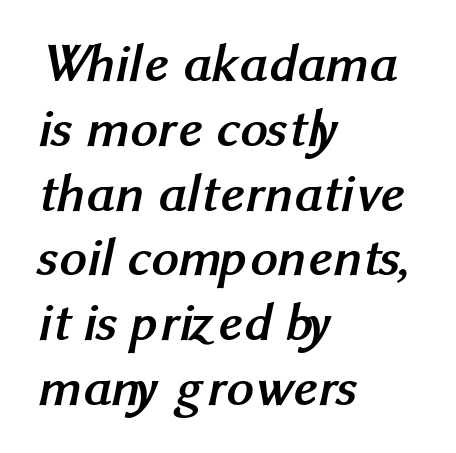
Q: Is the text bold? A: Yes.
Q: Is the typeface a serif or a sans-serif typeface? A: Sans-serif.
Q: Is the text underlined? A: No.
Q: How is the paragraph aligned? A: Left-aligned.
Q: Is the spacing between letters normal or unusually wide? A: Normal.
Q: Width (condensed, normal, or wide)? A: Normal.
Q: Stroke contrast? A: Medium.
Q: x-height? A: Medium.
Q: Monospaced? A: No.
